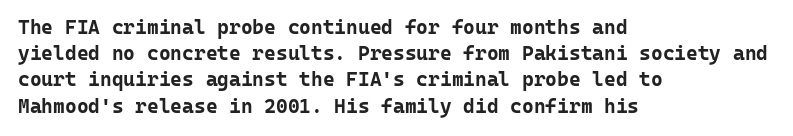
The image shows 20 px bold type, upright; set left-aligned, normal line spacing (1.31x), normal letter spacing, not underlined.
